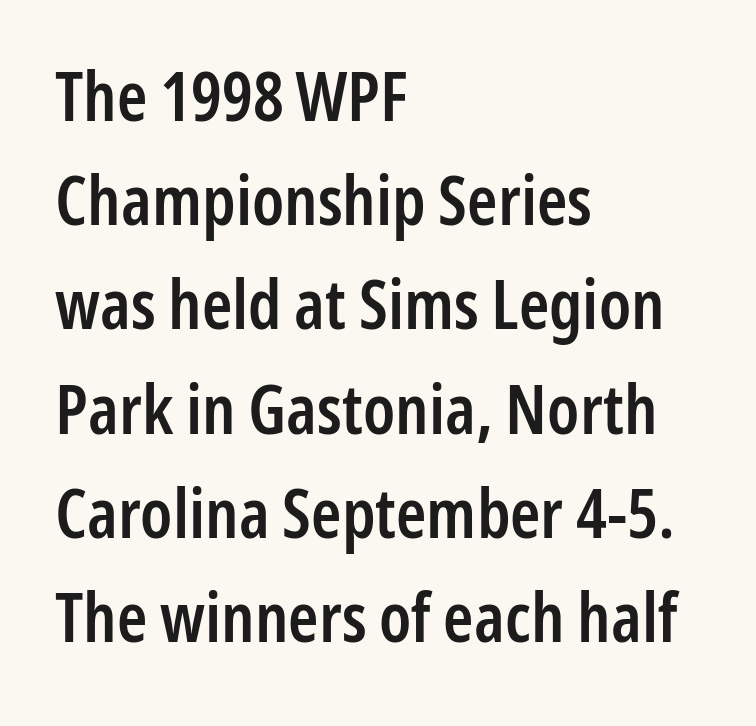
Ascenders rise straight up at ninety degrees. The face used here is proportionally spaced, like ordinary book or web type. The space directly below the letters is spotless. These lines keep a tight, regular rhythm from letter to letter. Observe the absence of serifs on each vertical stroke in this sample. The paragraph shown leans on its left margin.
